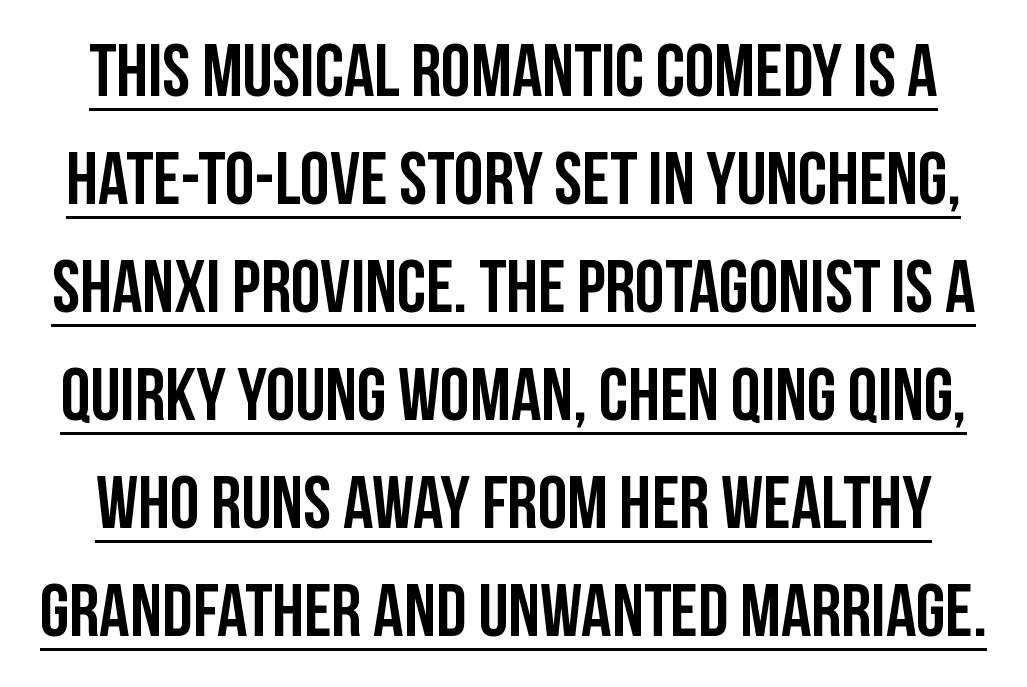
The letters advance in unequal steps, a hallmark of proportional type. Honestly, the underline is the first thing you notice here. Does the lettering tilt? It doesn't — this is upright. To sum up the face: it is a sans, with no serifs. The lines sit at an ordinary, default distance from one another. Tracking value appears to be zero — textbook default spacing.
